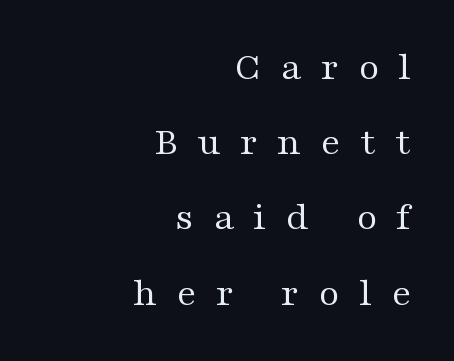
The image shows 40 px regular-weight, wide serif type, upright; set right-aligned, line spacing 1.88x, unusually wide letter spacing (+0.48 em), not underlined; medium stroke contrast and a medium x-height.
